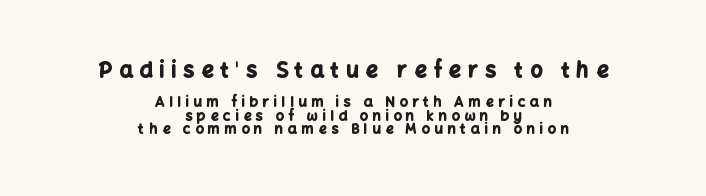
{"italic": "no", "bold": "yes", "underline": "no", "align": "center", "line_spacing": "tight", "line_spacing_ratio": 0.97, "letter_spacing": "wide", "letter_spacing_em": 0.34, "larger_block": "first", "size_ratio": 1.5, "glyph_px": 21}
